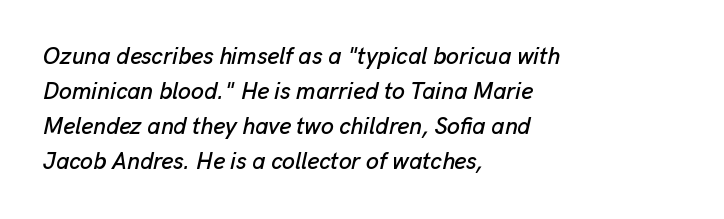
{"italic": "yes", "lean": "right", "slant_degrees": 13, "underline": "no", "align": "left", "line_spacing": "normal", "line_spacing_ratio": 1.52, "letter_spacing": "normal", "letter_spacing_em": 0.0, "glyph_px": 23}
